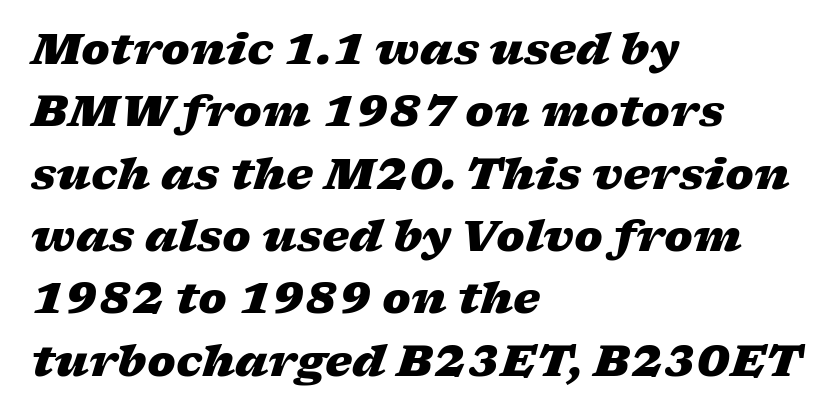
Q: Is the text bold? A: Yes.
Q: Is the text italic (slanted)? A: Yes, it leans right by about 17 degrees.
Q: Is the text underlined? A: No.
Q: How is the paragraph aligned? A: Left-aligned.
Q: Is the spacing between letters normal or unusually wide? A: Normal.
Q: Is the spacing between lines tight, normal or loose? A: Normal.
Q: Width (condensed, normal, or wide)? A: Wide.
Q: Stroke contrast? A: Low.
Q: x-height? A: Medium.
Q: Monospaced? A: No.
